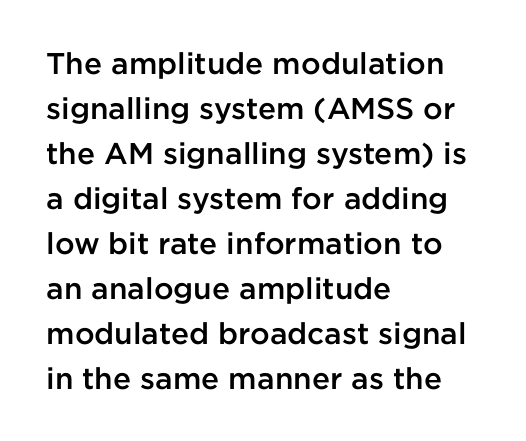
{"serif": "no", "italic": "no", "bold": "semi", "weight": "semibold", "width": "normal", "stroke_contrast": "low", "x_height": "medium", "monospaced": "no", "underline": "no", "align": "left", "line_spacing": "normal", "line_spacing_ratio": 1.5, "letter_spacing": "normal", "letter_spacing_em": 0.0, "glyph_px": 30}
